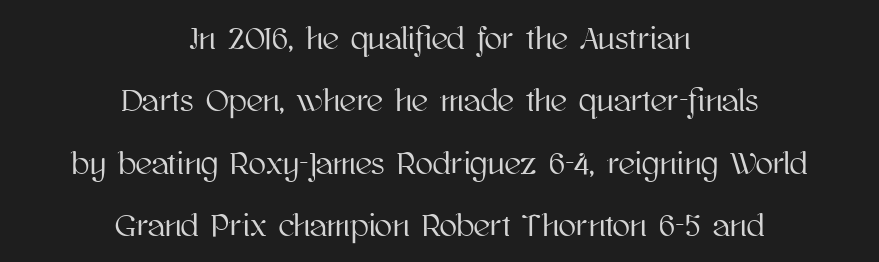
{"italic": "no", "width": "normal", "stroke_contrast": "high", "x_height": "medium", "monospaced": "no", "underline": "no", "align": "center", "line_spacing": "loose", "line_spacing_ratio": 1.95, "letter_spacing": "normal", "letter_spacing_em": 0.0, "glyph_px": 32}
